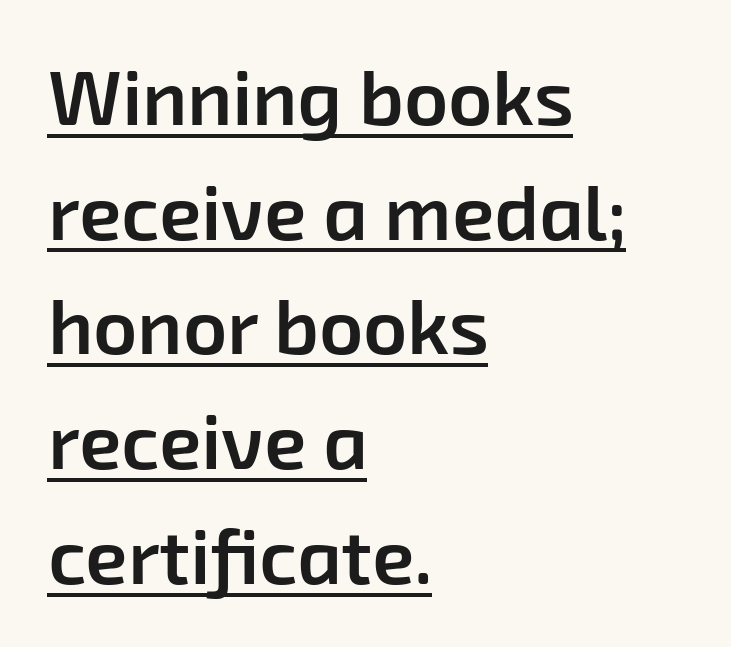
The image shows 77 px semibold sans-serif type; set left-aligned, normal line spacing (1.49x), normal letter spacing, underlined; low stroke contrast and a medium x-height.
